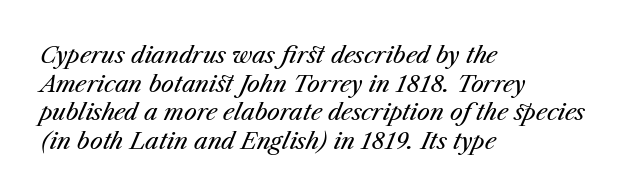
{"italic": "yes", "lean": "right", "slant_degrees": 23, "bold": "no", "underline": "no", "align": "left", "line_spacing_ratio": 1.24, "letter_spacing": "normal", "letter_spacing_em": 0.0, "glyph_px": 23}
